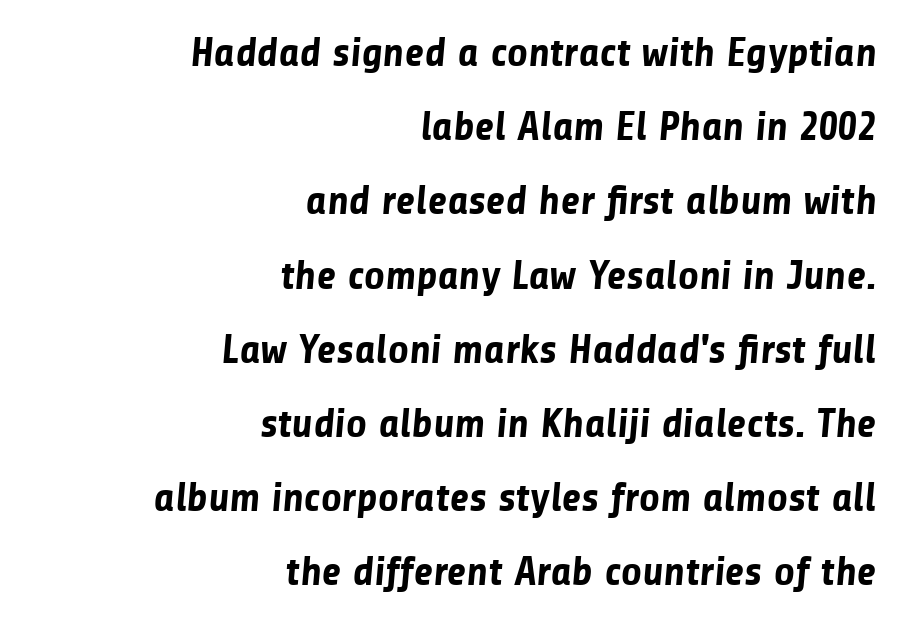
Q: Is the text bold? A: Yes.
Q: Is the typeface a serif or a sans-serif typeface? A: Sans-serif.
Q: Is the text underlined? A: No.
Q: How is the paragraph aligned? A: Right-aligned.
Q: Is the spacing between letters normal or unusually wide? A: Normal.
Q: Width (condensed, normal, or wide)? A: Normal.
Q: Stroke contrast? A: Low.
Q: x-height? A: Medium.
Q: Monospaced? A: No.
